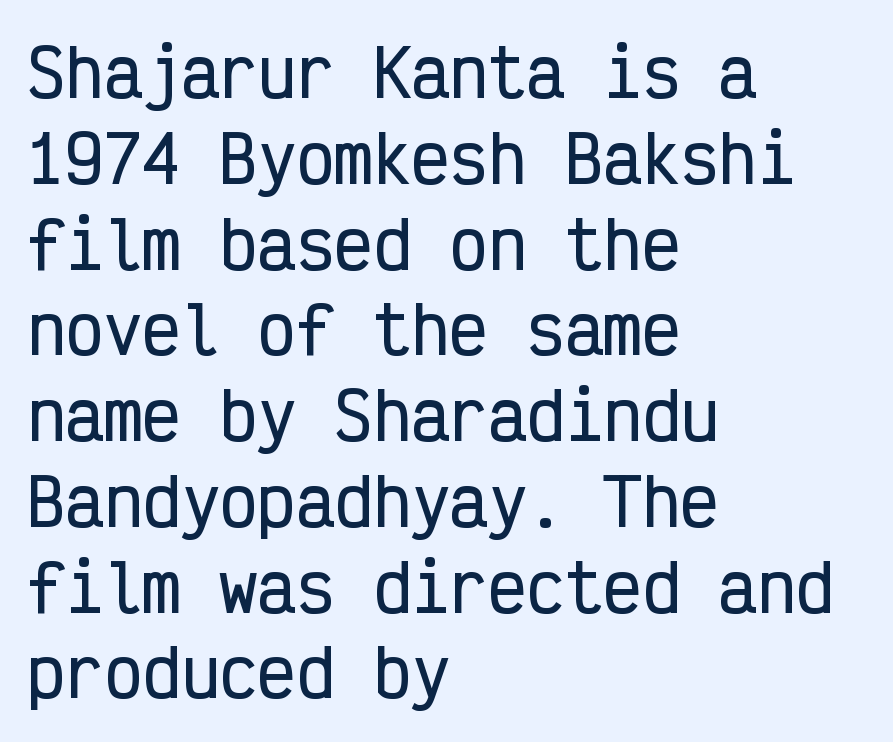
The characters display no serif detailing; their extremities are plain. The passage is arranged the way most books set body copy — flush left. The letters march in equal steps, a hallmark of fixed-pitch type. Honestly, the row spacing looks completely unremarkable. The zone under the glyphs is completely vacant. Glyph-to-glyph distance matches everyday printed text.
